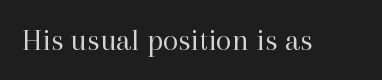
The axis of the letterforms is exactly vertical. Each word holds together tightly as a unit, with standard inter-letter gaps. Character widths vary here, with narrow letters taking less room than wide ones. The font sits on the lighter half of the weight spectrum, regular included.
